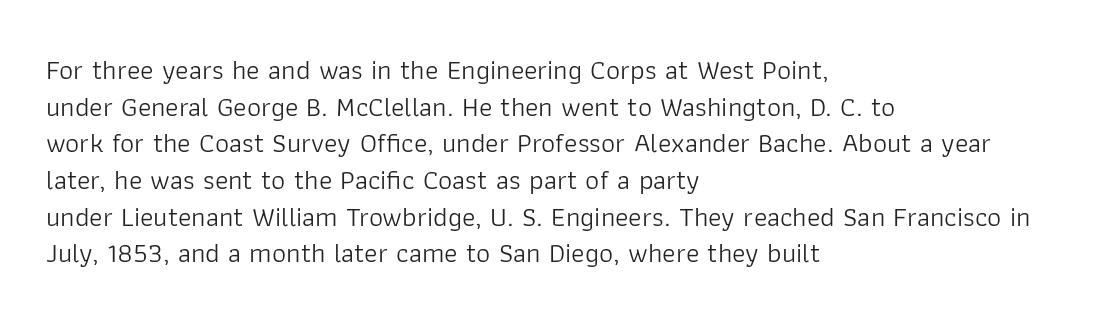
{"serif": "no", "italic": "no", "bold": "no", "weight": "light", "width": "normal", "stroke_contrast": "low", "x_height": "medium", "monospaced": "no", "underline": "no", "align": "left", "line_spacing": "normal", "line_spacing_ratio": 1.31, "letter_spacing": "normal", "letter_spacing_em": 0.0, "glyph_px": 28}
